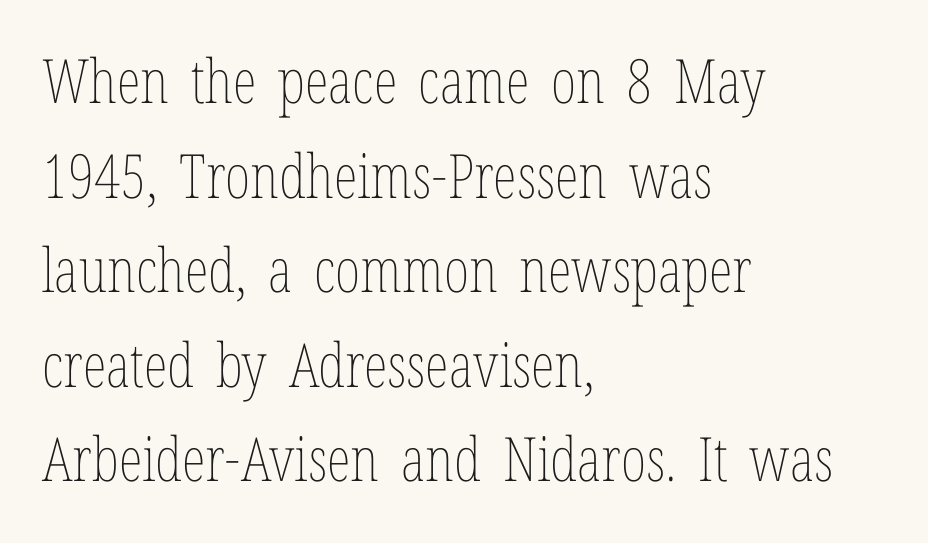
{"italic": "no", "bold": "no", "weight": "thin", "width": "condensed", "stroke_contrast": "low", "x_height": "medium", "monospaced": "no", "underline": "no", "align": "left", "line_spacing": "normal", "line_spacing_ratio": 1.55, "letter_spacing": "normal", "letter_spacing_em": 0.0, "glyph_px": 61}
